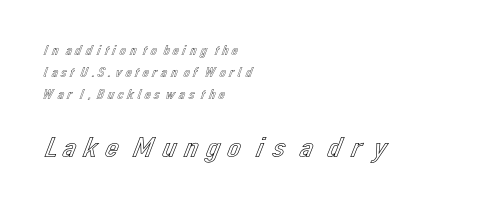
The image shows 30 px text type; set left-aligned, normal line spacing (1.56x), not underlined; the second (bottom) block is 2.14x larger; a medium x-height.
